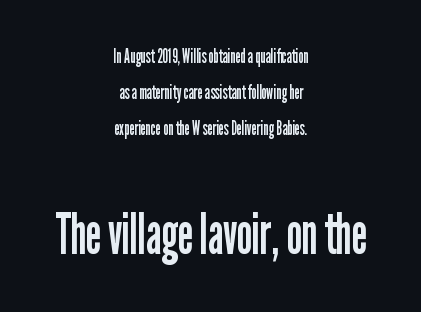
The image shows 57 px regular-weight, condensed sans-serif type, upright; set centered, loose line spacing (1.9x), normal letter spacing, not underlined; the second (bottom) block is 3.0x larger; low stroke contrast and a medium x-height.
